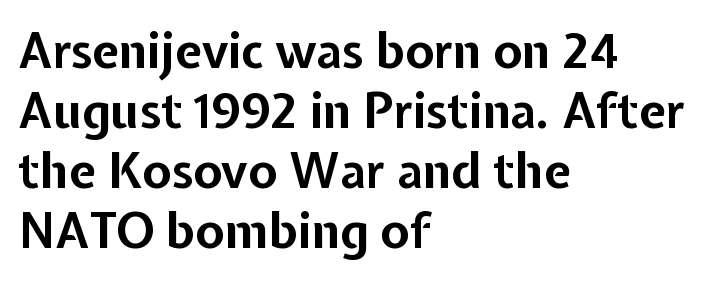
Q: Is the text bold? A: Yes.
Q: Is the text italic (slanted)? A: No, it is upright.
Q: Is the typeface a serif or a sans-serif typeface? A: Sans-serif.
Q: Is the text underlined? A: No.
Q: How is the paragraph aligned? A: Left-aligned.
Q: Is the spacing between letters normal or unusually wide? A: Normal.
Q: Is the spacing between lines tight, normal or loose? A: Normal.
Q: Width (condensed, normal, or wide)? A: Normal.
Q: Stroke contrast? A: Low.
Q: x-height? A: Medium.
Q: Monospaced? A: No.
